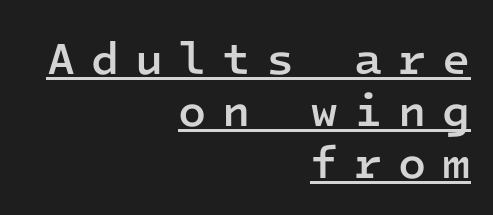
The image shows 46 px semibold sans-serif type, upright, monospaced; set right-aligned, tight line spacing (1.13x), unusually wide letter spacing (+0.34 em), underlined; low stroke contrast and a medium x-height.
